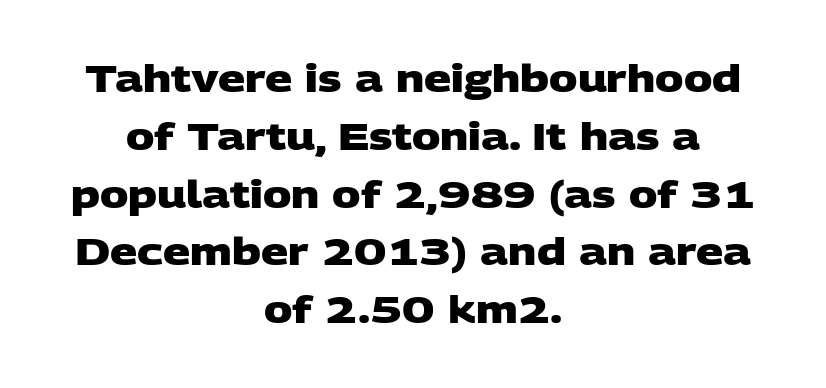
The image shows 38 px heavy, wide sans-serif type; set centered, normal line spacing (1.52x), normal letter spacing, not underlined; low stroke contrast and a large x-height.
